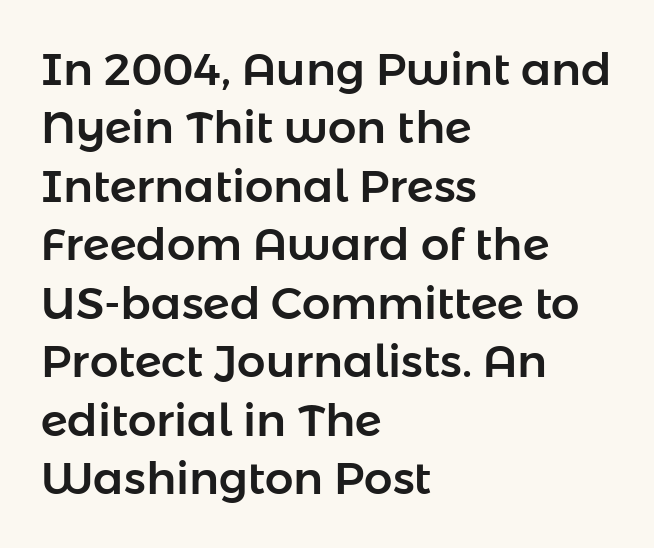
The image shows 45 px sans-serif type, upright; set left-aligned, normal line spacing (1.3x), normal letter spacing, not underlined; low stroke contrast and a medium x-height.
